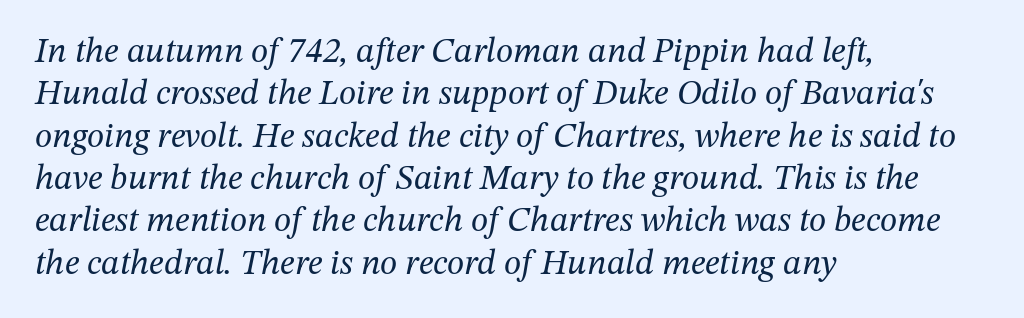
Nothing unusual about the tracking: characters are spaced as the font intends. Line beginnings align vertically; line endings do not. Each letter's strokes conclude with small projecting serifs. This sample has the flowing, uneven cadence of proportional lettering. If you drew a line through each stem, it would be angled. A light-to-regular cut is what we see here.
